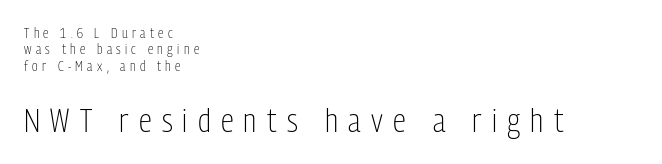
Q: Is the text bold? A: No.
Q: Is the text italic (slanted)? A: No, it is upright.
Q: Is the typeface a serif or a sans-serif typeface? A: Sans-serif.
Q: Is the text underlined? A: No.
Q: How is the paragraph aligned? A: Left-aligned.
Q: Is the spacing between letters normal or unusually wide? A: Unusually wide.
Q: Which block of text is set in a larger size, the first (top) or the second (bottom)? A: The second (bottom) one.
Q: Width (condensed, normal, or wide)? A: Condensed.
Q: Stroke contrast? A: Low.
Q: x-height? A: Medium.
Q: Monospaced? A: No.
